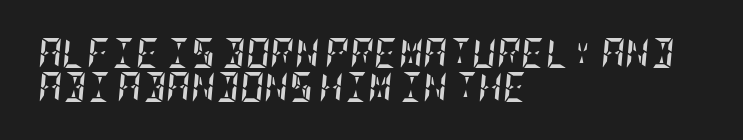
{"italic": "yes", "lean": "right", "slant_degrees": 5, "bold": "yes", "weight": "semibold", "width": "condensed", "stroke_contrast": "low", "x_height": "large", "underline": "no", "align": "left", "line_spacing": "tight", "line_spacing_ratio": 1.13, "letter_spacing": "normal", "letter_spacing_em": 0.0, "glyph_px": 30}
